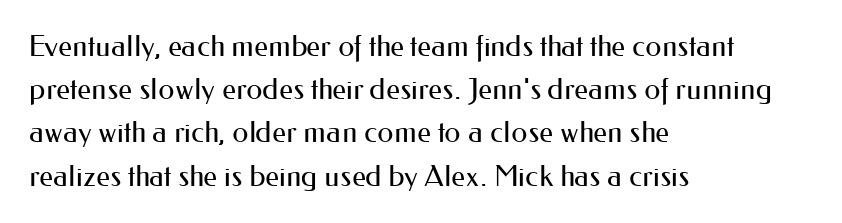
You could not count columns in this text — the font is proportionally spaced. Each new line begins a customary step beneath the previous one. Only glyphs here, with clear space below each row. Spacing between characters is what you'd get straight out of the box. The strokes are not fattened; the text isn't bold. Check where the strokes stop: nothing finishes them off — pure sans.
